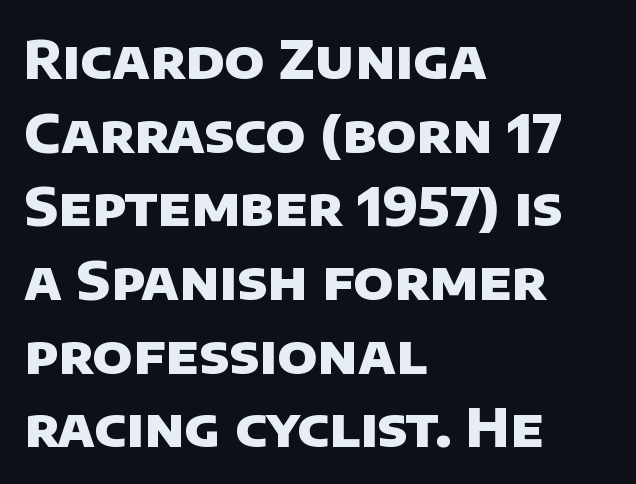
{"serif": "no", "bold": "yes", "weight": "heavy", "width": "normal", "stroke_contrast": "low", "x_height": "large", "monospaced": "no", "underline": "no", "align": "left", "line_spacing": "normal", "line_spacing_ratio": 1.39, "letter_spacing": "normal", "letter_spacing_em": 0.0, "glyph_px": 53}
